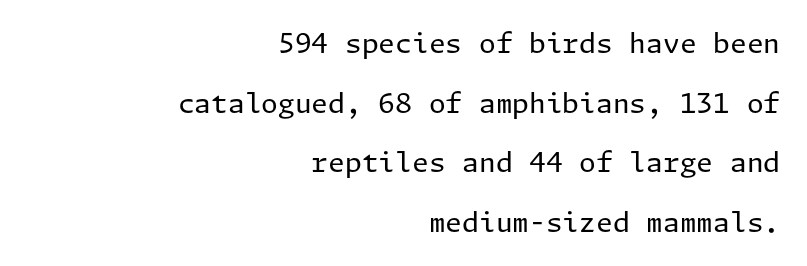
The image shows 27 px text type, upright; set right-aligned, loose line spacing (2.21x), normal letter spacing, not underlined.
